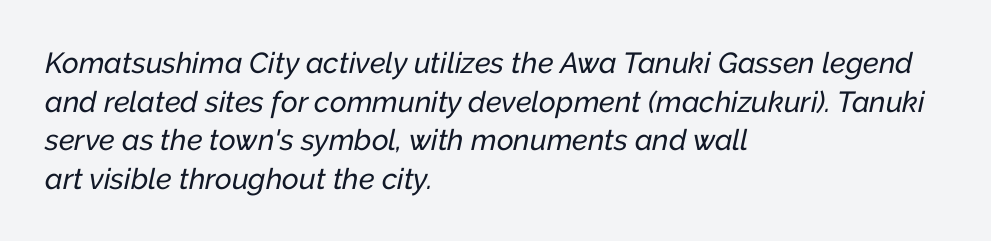
{"italic": "yes", "lean": "right", "slant_degrees": 12, "width": "normal", "stroke_contrast": "low", "x_height": "medium", "monospaced": "no", "underline": "no", "align": "left", "line_spacing": "normal", "line_spacing_ratio": 1.33, "letter_spacing": "normal", "letter_spacing_em": 0.0, "glyph_px": 29}
